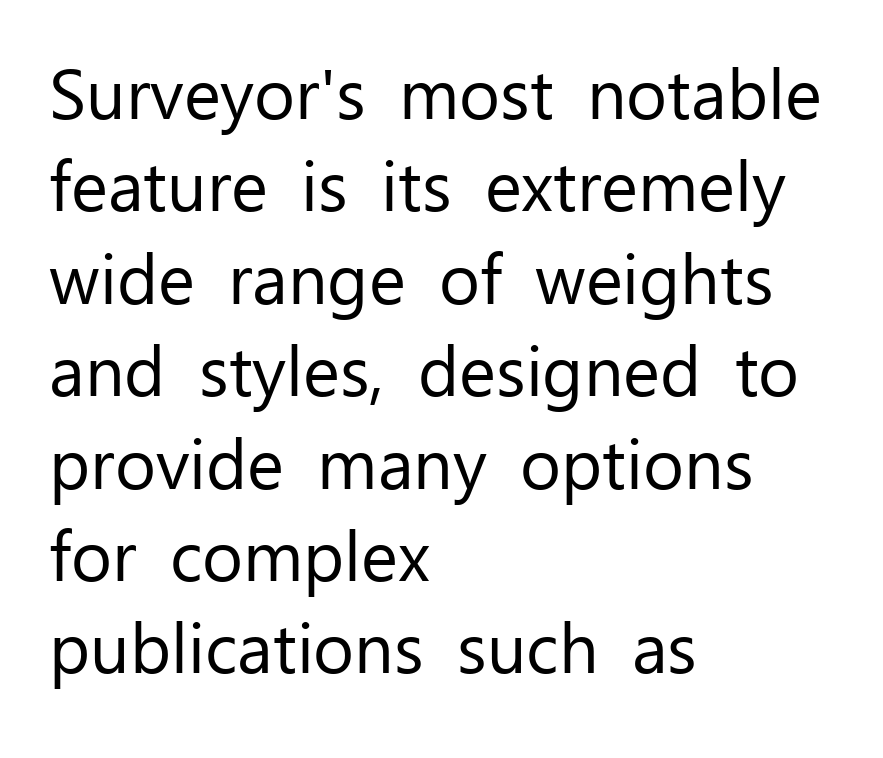
The passage shown is not underscored anywhere. To sum up the face: it is a sans, with no serifs. Looks like regular typesetting: each glyph gets only the width it needs. The weight tops out at a normal text grade.
